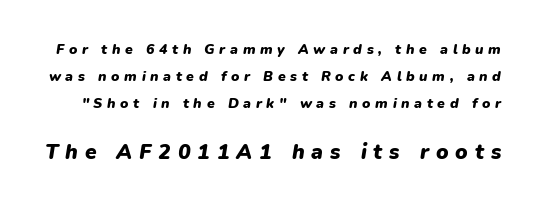
The image shows 21 px bold type, italic (leaning right); set loose line spacing (1.93x), unusually wide letter spacing (+0.33 em), not underlined; the second (bottom) block is 1.5x larger.
